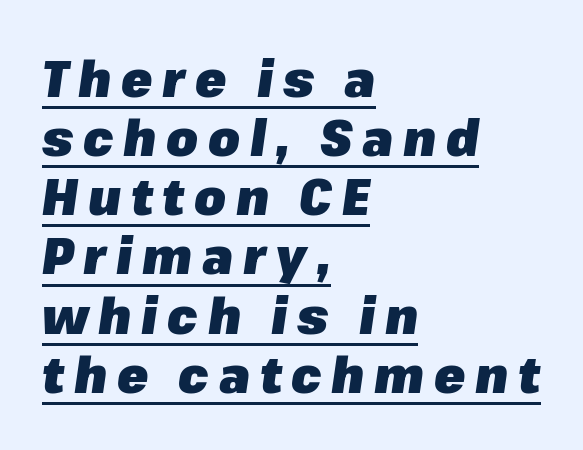
Q: Is the text bold? A: Yes.
Q: Is the text italic (slanted)? A: Yes, it leans right by about 8 degrees.
Q: Is the text underlined? A: Yes.
Q: How is the paragraph aligned? A: Left-aligned.
Q: Width (condensed, normal, or wide)? A: Normal.
Q: Stroke contrast? A: Low.
Q: x-height? A: Medium.
Q: Monospaced? A: No.
